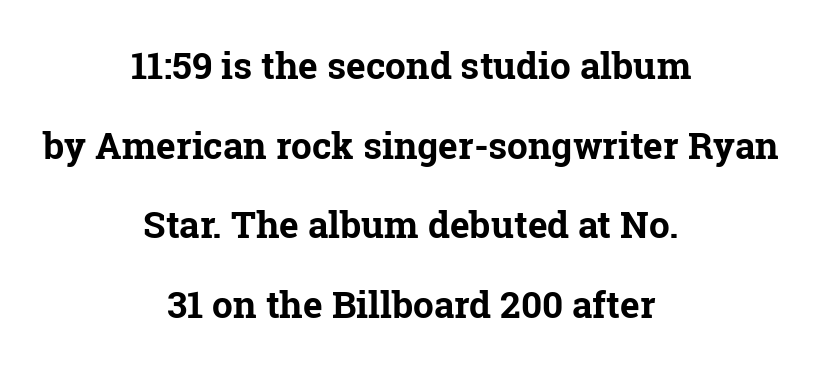
{"serif": "yes", "italic": "no", "bold": "yes", "weight": "bold", "width": "normal", "stroke_contrast": "low", "x_height": "medium", "monospaced": "no", "underline": "no", "align": "center", "line_spacing": "loose", "line_spacing_ratio": 2.15, "letter_spacing": "normal", "letter_spacing_em": 0.0, "glyph_px": 37}
